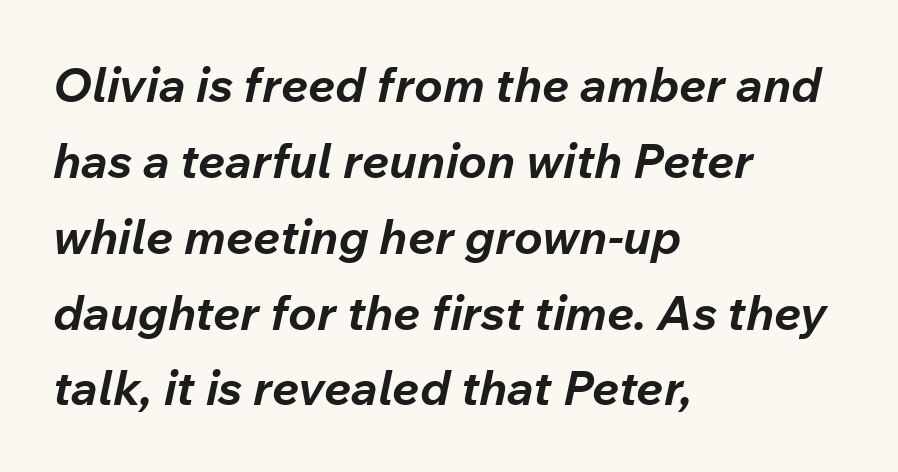
The image shows 48 px bold type, italic (leaning right); set left-aligned, normal line spacing (1.58x), normal letter spacing, not underlined; low stroke contrast and a medium x-height.
